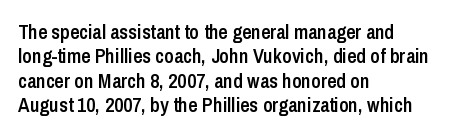
A typesetter would mark this as roman, not italic. Standard letterfit; no display-style spreading of the glyphs. This is the in-between weight designers call semibold or demi. The rendering anchors every line to the left-hand side. The area under the type is left untouched.
